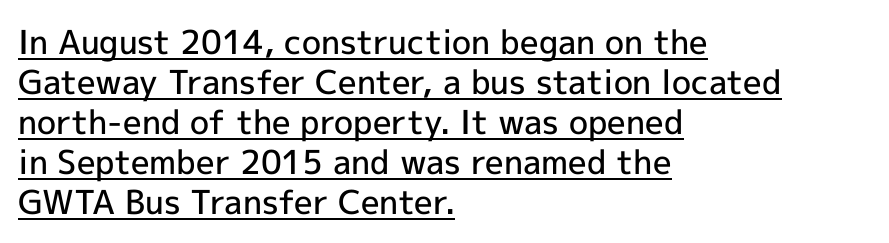
{"serif": "no", "italic": "no", "bold": "semi", "weight": "semibold", "width": "normal", "x_height": "medium", "monospaced": "no", "underline": "yes", "align": "left", "line_spacing_ratio": 1.21, "letter_spacing": "normal", "letter_spacing_em": 0.0, "glyph_px": 33}
